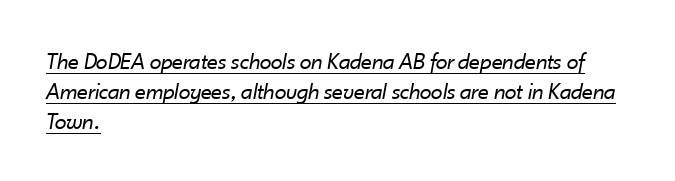
This rendering uses left alignment, leaving the right contour irregular. Yep, that's italic — everything's leaning. The letterforms sit shoulder to shoulder at normal distance. Summary of weight: not heavy and not bold.
